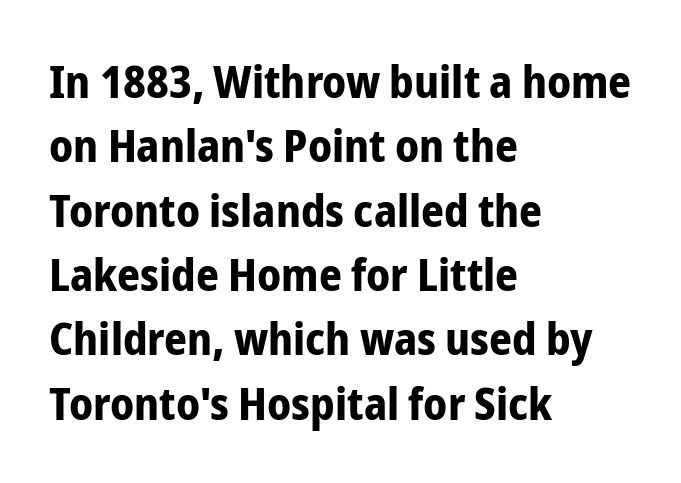
You could not count columns in this text — the font is proportionally spaced. Do the letters lean? They stand straight. Spacing between characters is what you'd get straight out of the box. Summary of vertical rhythm: regular, with standard interline spacing.
